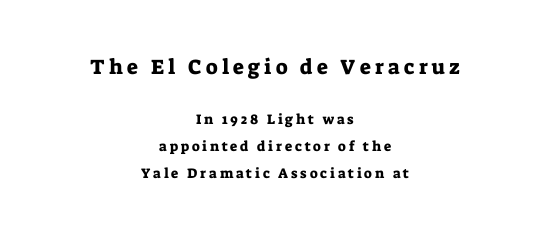
The designer dialed line spacing up above the default. Does the copy run flush right? No — it is centered line by line. The face used here appears at its bigger size in the upper chunk. You can tell it's not italic because the verticals are truly vertical. Underlining? Definitely not there.
